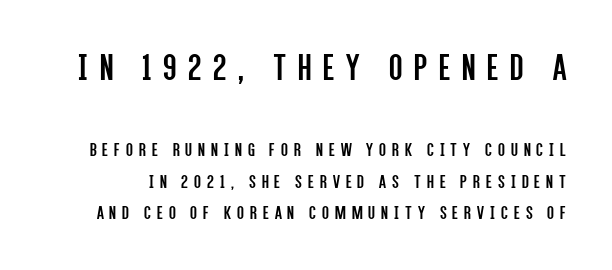
Q: Is the text bold? A: No.
Q: Is the text italic (slanted)? A: No, it is upright.
Q: Is the typeface a serif or a sans-serif typeface? A: Sans-serif.
Q: Is the text underlined? A: No.
Q: Is the spacing between letters normal or unusually wide? A: Unusually wide.
Q: Is the spacing between lines tight, normal or loose? A: Normal.
Q: Which block of text is set in a larger size, the first (top) or the second (bottom)? A: The first (top) one.
Q: Width (condensed, normal, or wide)? A: Condensed.
Q: Stroke contrast? A: Low.
Q: x-height? A: Large.
Q: Monospaced? A: No.
